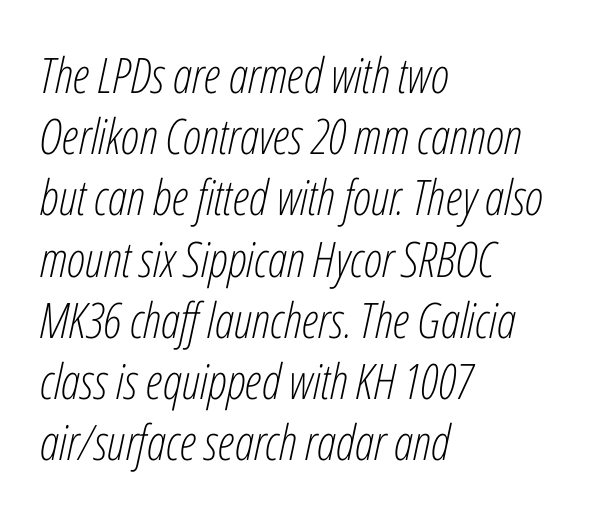
The image shows 49 px light, condensed type, italic (leaning right); set left-aligned, normal line spacing (1.25x), normal letter spacing, not underlined; low stroke contrast and a medium x-height.
